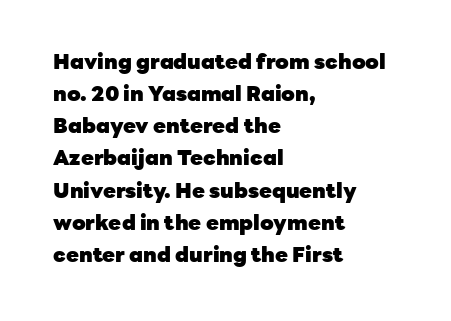
The image shows 21 px bold type, upright; set left-aligned, normal line spacing (1.53x), normal letter spacing, not underlined.
